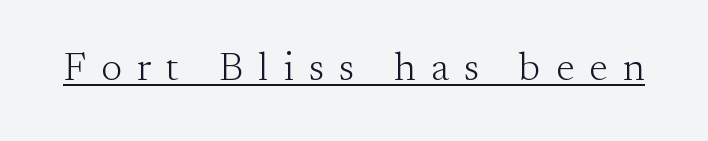
Underline: present. Stroke mass is kept to a normal reading level or below. The specimen reads as upright at a glance. You could not count columns in this text — the font is proportionally spaced. The type family on display is of the serif kind. Characters follow at a spacing far wider than the type designer built in.
